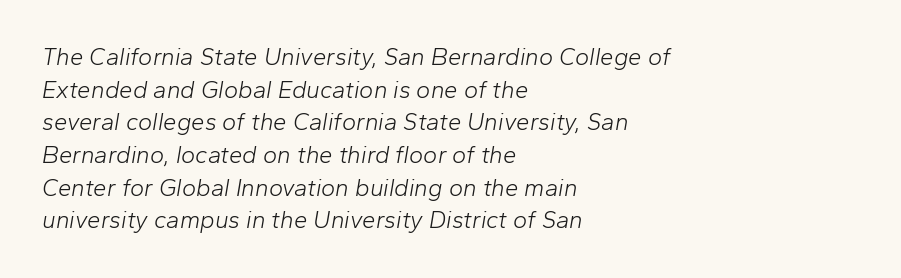
Descenders hang freely into open space. Notice how the passage keeps a crisp vertical edge on the left only. The letterforms sit at book weight or below. Students, note that the glyphs here touch the page at normal intervals. When letters slant like this, we call the style italic. Is there much room between lines? A standard amount, neither cramped nor airy.
